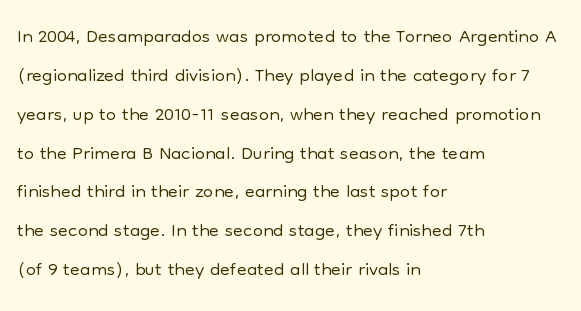
In terms of letterform style, serifs are entirely absent. Is the type heavy? It reads as light-to-regular instead. Italic: no, the glyphs are upright roman. How are the letters spaced? Ordinarily, with no added tracking. The designer left line spacing at the default. The foot of each line stays bare and open.
